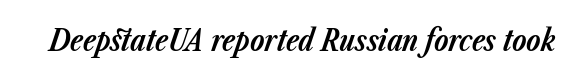
Q: Is the text bold? A: Yes.
Q: Is the text italic (slanted)? A: Yes, it leans right by about 23 degrees.
Q: Is the text underlined? A: No.
Q: Is the spacing between letters normal or unusually wide? A: Normal.
Q: Width (condensed, normal, or wide)? A: Normal.
Q: Stroke contrast? A: Low.
Q: x-height? A: Medium.
Q: Monospaced? A: No.
